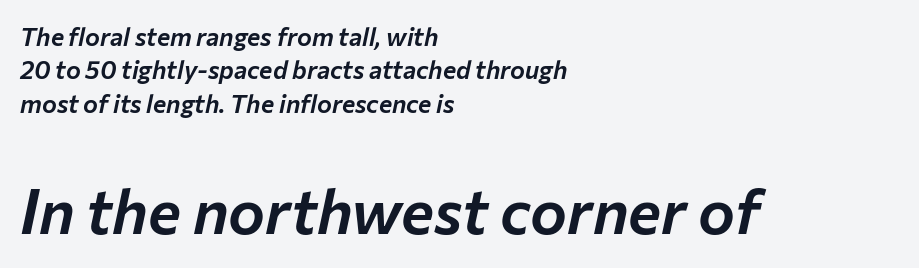
The image shows 62 px text type, italic (leaning right); set left-aligned, normal line spacing (1.34x), normal letter spacing, not underlined; the second (bottom) block is 2.48x larger; low stroke contrast and a medium x-height.
